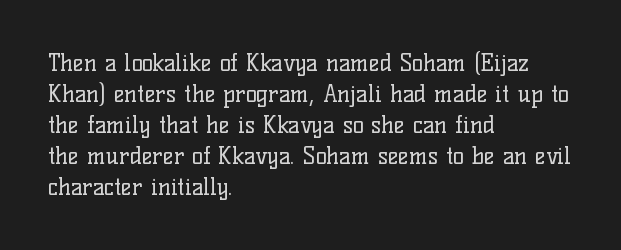
Posture: upright roman. The ragged edge is on the right, which tells us the setting is flush left. Reading down the column, the eye jumps a familiar distance to each next line. The specimen omits any rule beneath the text block's lines. The face looks like a standard text weight, possibly lighter.
